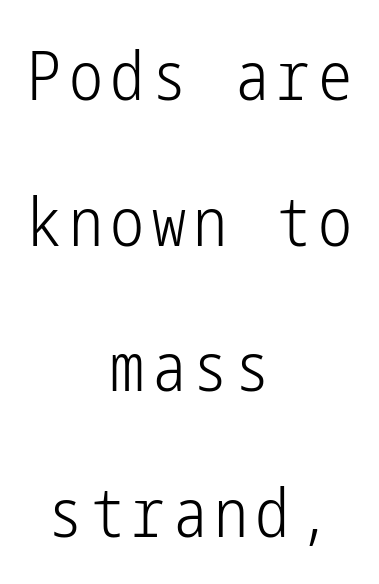
Upright lettering throughout. These lines are centered, leaving both edges ragged. No feet cap the strokes, marking this as sans-serif type. Unbolded letterforms with no extra heft. Descender tails drop into unmarked territory.
